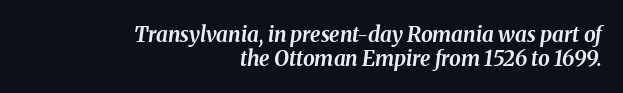
{"italic": "yes", "lean": "right", "slant_degrees": 8, "bold": "yes", "underline": "no", "align": "right", "line_spacing": "tight", "line_spacing_ratio": 1.12, "letter_spacing": "normal", "letter_spacing_em": 0.0, "glyph_px": 21}
